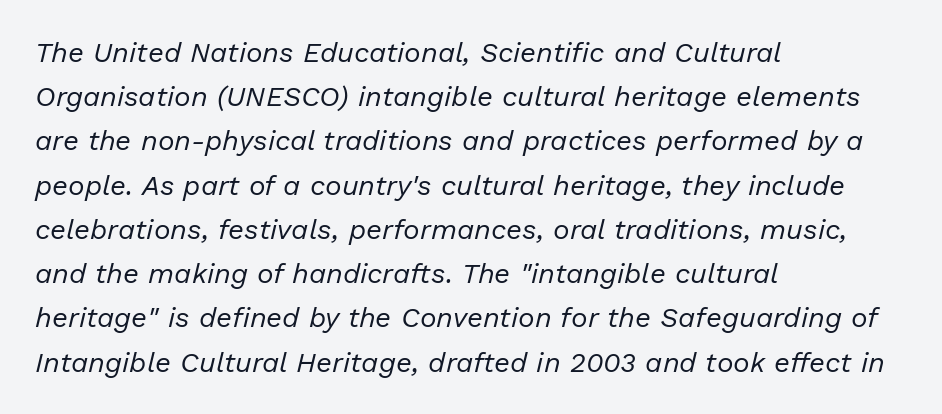
Q: Is the text bold? A: No.
Q: Is the text italic (slanted)? A: Yes, it leans right by about 13 degrees.
Q: Is the text underlined? A: No.
Q: How is the paragraph aligned? A: Left-aligned.
Q: Is the spacing between letters normal or unusually wide? A: Normal.
Q: Is the spacing between lines tight, normal or loose? A: Normal.
Q: Width (condensed, normal, or wide)? A: Normal.
Q: Stroke contrast? A: Low.
Q: x-height? A: Medium.
Q: Monospaced? A: No.
